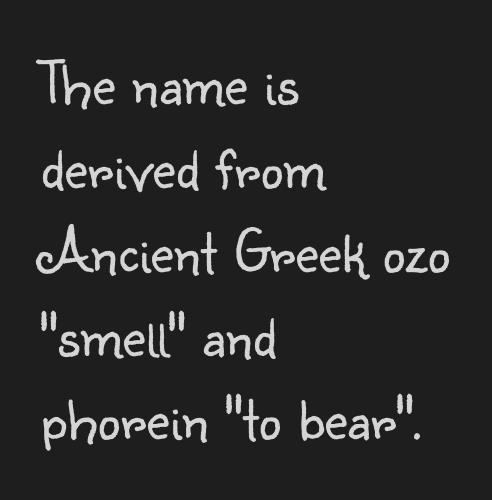
Q: Is the text bold? A: No.
Q: Is the text italic (slanted)? A: No, it is upright.
Q: Is the typeface a serif or a sans-serif typeface? A: Sans-serif.
Q: Is the text underlined? A: No.
Q: How is the paragraph aligned? A: Left-aligned.
Q: Is the spacing between letters normal or unusually wide? A: Normal.
Q: Is the spacing between lines tight, normal or loose? A: Normal.
Q: Width (condensed, normal, or wide)? A: Normal.
Q: Stroke contrast? A: Low.
Q: x-height? A: Small.
Q: Monospaced? A: No.
